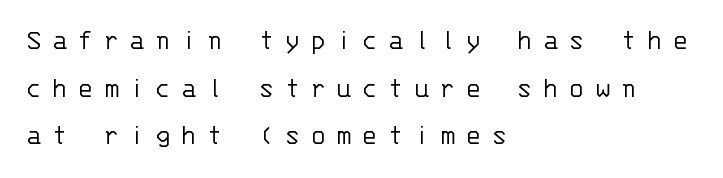
The image shows 29 px light sans-serif type, upright, monospaced; set left-aligned, normal line spacing (1.64x), unusually wide letter spacing (+0.4 em), not underlined; low stroke contrast and a large x-height.
